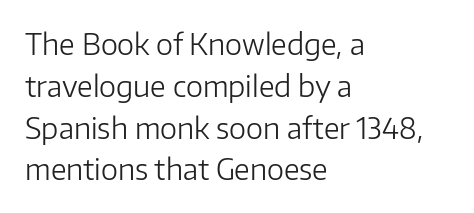
Q: Is the text bold? A: No.
Q: Is the text italic (slanted)? A: No, it is upright.
Q: Is the typeface a serif or a sans-serif typeface? A: Sans-serif.
Q: Is the text underlined? A: No.
Q: How is the paragraph aligned? A: Left-aligned.
Q: Is the spacing between letters normal or unusually wide? A: Normal.
Q: Is the spacing between lines tight, normal or loose? A: Normal.
Q: Width (condensed, normal, or wide)? A: Normal.
Q: Stroke contrast? A: Low.
Q: x-height? A: Medium.
Q: Monospaced? A: No.
